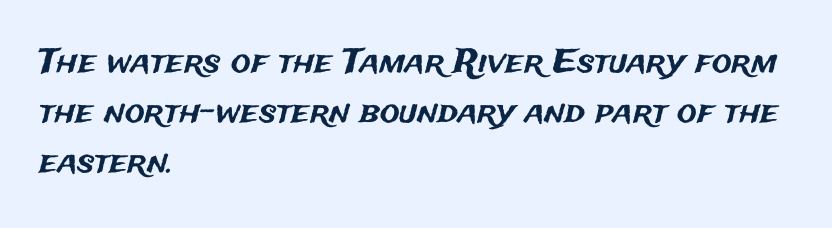
Font category for this specimen: sans-serif. Interline gaps are of average width in this sample. Do the characters align in a grid? No, the font is proportional. Where is the straight margin? On the left. Honestly, the letter spacing is just normal — you wouldn't notice it. The words here are not underlined.
